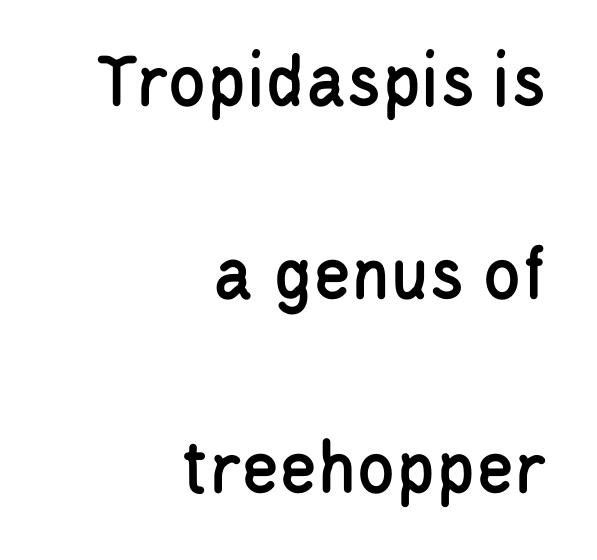
Q: Is the text italic (slanted)? A: No, it is upright.
Q: Is the typeface a serif or a sans-serif typeface? A: Sans-serif.
Q: Is the text underlined? A: No.
Q: How is the paragraph aligned? A: Right-aligned.
Q: Is the spacing between letters normal or unusually wide? A: Normal.
Q: Is the spacing between lines tight, normal or loose? A: Loose.
Q: Width (condensed, normal, or wide)? A: Condensed.
Q: Stroke contrast? A: Low.
Q: x-height? A: Large.
Q: Monospaced? A: No.
